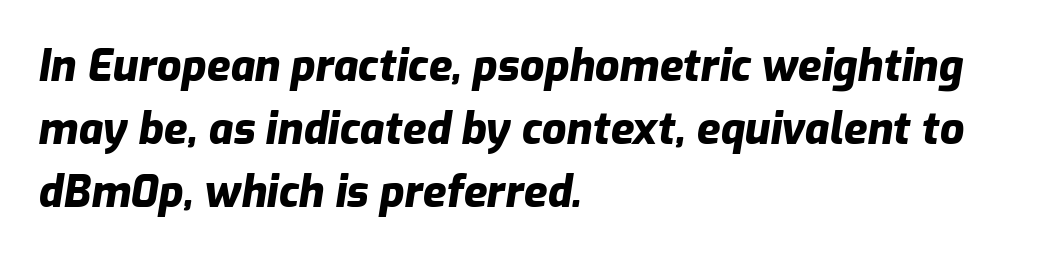
The letters advance in unequal steps, a hallmark of proportional type. Default kerning and tracking; the words read as compact shapes. This sample is left-justified, so line endings fall wherever the words run out. Evenly set lines give the paragraph a standard silhouette.
